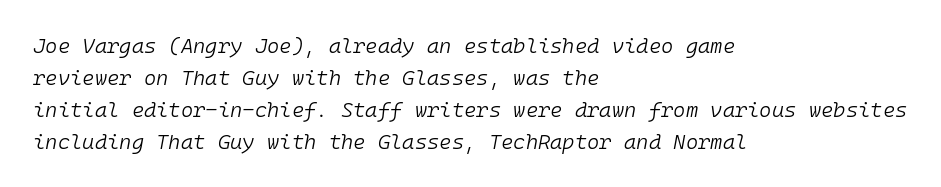
{"italic": "yes", "lean": "right", "slant_degrees": 10, "bold": "no", "underline": "no", "align": "left", "line_spacing": "normal", "line_spacing_ratio": 1.52, "letter_spacing": "normal", "letter_spacing_em": 0.0, "glyph_px": 21}
